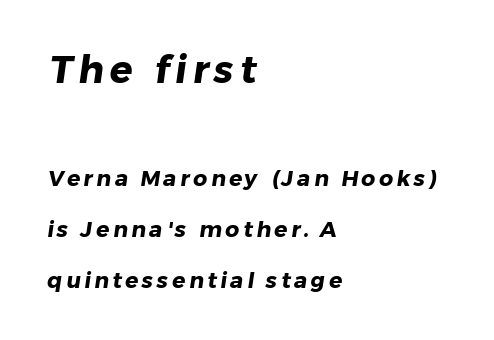
Q: Is the text bold? A: Yes.
Q: Is the typeface a serif or a sans-serif typeface? A: Sans-serif.
Q: Is the text underlined? A: No.
Q: How is the paragraph aligned? A: Left-aligned.
Q: Is the spacing between lines tight, normal or loose? A: Loose.
Q: Which block of text is set in a larger size, the first (top) or the second (bottom)? A: The first (top) one.
Q: Width (condensed, normal, or wide)? A: Normal.
Q: Stroke contrast? A: Low.
Q: x-height? A: Medium.
Q: Monospaced? A: No.
